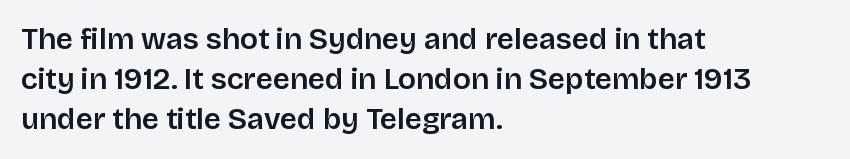
The image shows 30 px semibold sans-serif type, upright; set left-aligned, normal line spacing (1.33x), normal letter spacing, not underlined; low stroke contrast and a large x-height.
